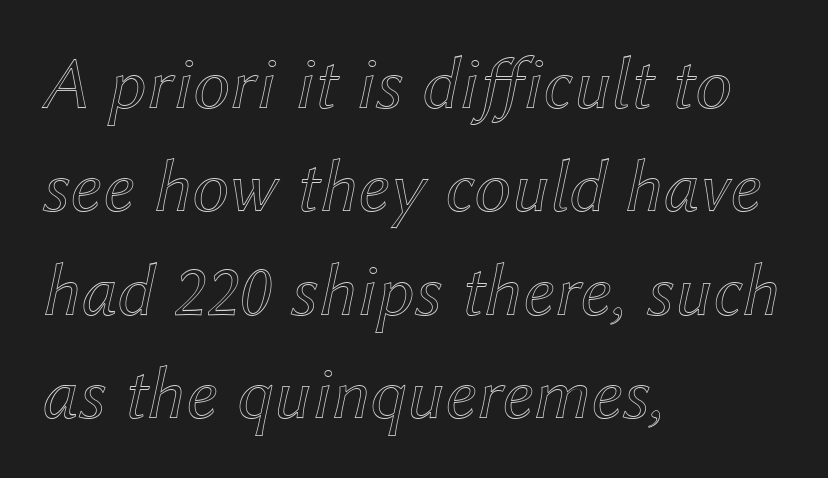
Q: Is the text italic (slanted)? A: Yes, it leans right by about 12 degrees.
Q: Is the text underlined? A: No.
Q: How is the paragraph aligned? A: Left-aligned.
Q: Is the spacing between letters normal or unusually wide? A: Normal.
Q: Is the spacing between lines tight, normal or loose? A: Normal.
Q: Width (condensed, normal, or wide)? A: Normal.
Q: x-height? A: Medium.
Q: Monospaced? A: No.
